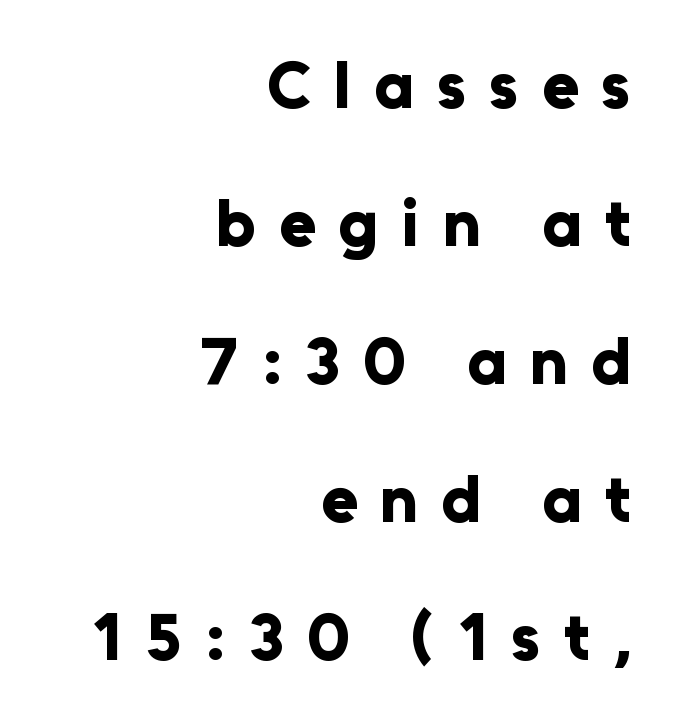
The image shows 67 px bold sans-serif type, upright; set right-aligned, loose line spacing (2.06x), unusually wide letter spacing (+0.34 em), not underlined; low stroke contrast and a medium x-height.
